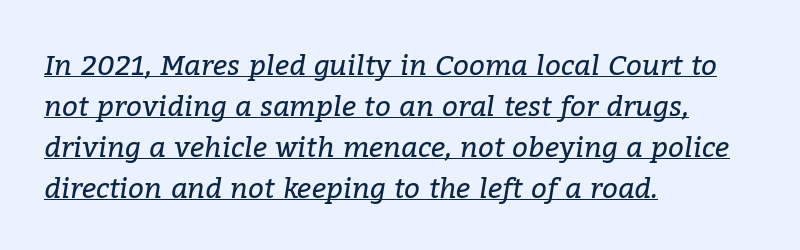
Does extra space separate the letters? No, they use regular spacing. Varying glyph widths throughout — classic text-font behaviour. The letters carry serifs — small finishing strokes at the ends of their stems. The paragraph shown leans on its left margin. Notice how descenders clear the ascenders below comfortably — that's standard leading. The text carries the slant typical of an italic or oblique font.
